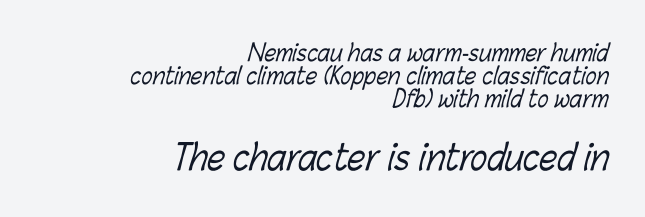
{"bold": "no", "weight": "light", "width": "condensed", "stroke_contrast": "low", "x_height": "medium", "monospaced": "no", "underline": "no", "align": "right", "line_spacing": "tight", "line_spacing_ratio": 1.0, "letter_spacing": "normal", "letter_spacing_em": 0.0, "larger_block": "second", "size_ratio": 1.52, "glyph_px": 35}
